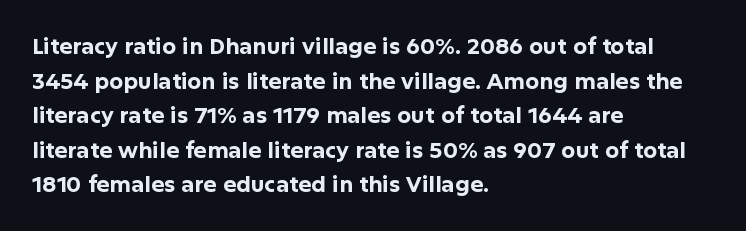
The image shows 22 px bold type, upright; set left-aligned, normal line spacing (1.57x), normal letter spacing, not underlined.
